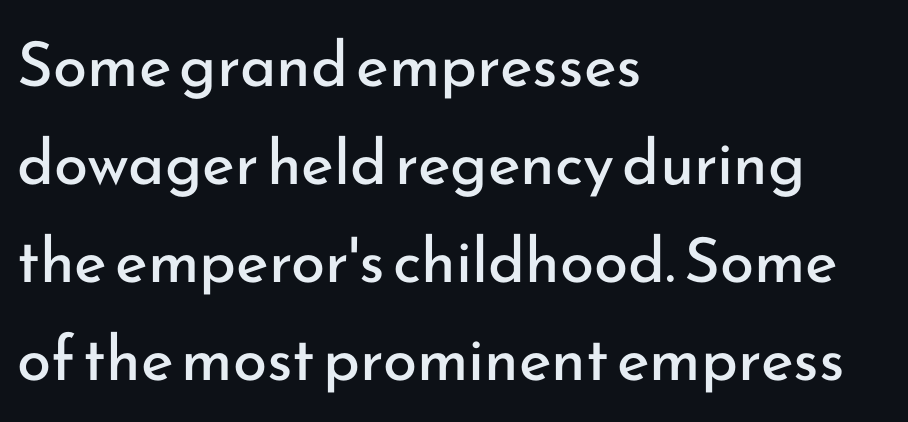
Q: Is the text bold? A: No.
Q: Is the text italic (slanted)? A: No, it is upright.
Q: Is the typeface a serif or a sans-serif typeface? A: Sans-serif.
Q: Is the text underlined? A: No.
Q: How is the paragraph aligned? A: Left-aligned.
Q: Is the spacing between letters normal or unusually wide? A: Normal.
Q: Is the spacing between lines tight, normal or loose? A: Normal.
Q: Width (condensed, normal, or wide)? A: Normal.
Q: Stroke contrast? A: Low.
Q: x-height? A: Small.
Q: Monospaced? A: No.
